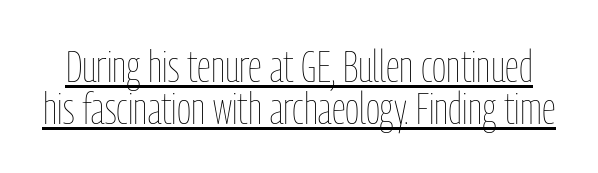
The image shows 44 px thin, condensed type, upright; set tight line spacing (0.95x), normal letter spacing, underlined; low stroke contrast and a medium x-height.
